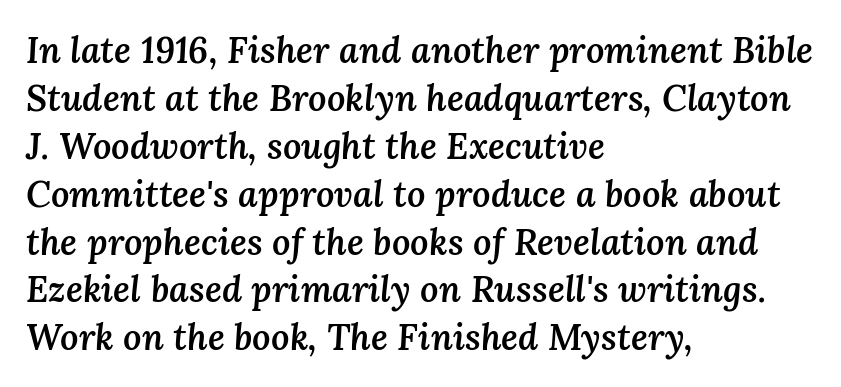
Is this a fixed-width face? No — the glyphs have proportional, varying widths. A clean baseline with only descenders dipping below it. Typographic density is moderately raised because the face is semibold. Every row of glyphs begins at an identical x-position on the left.
